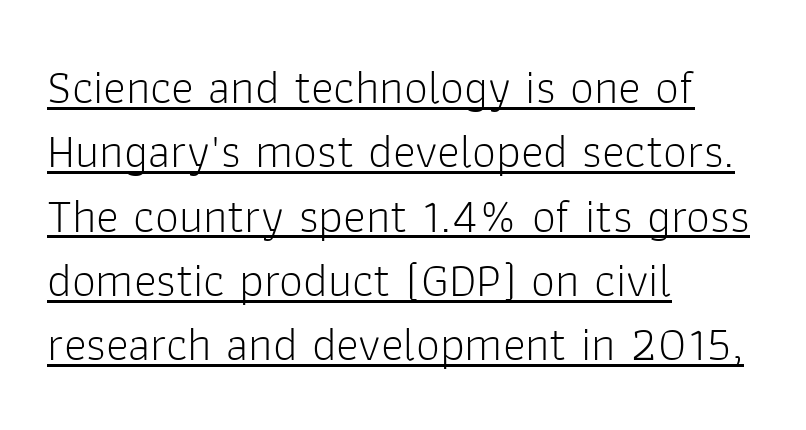
Beneath each row of characters lies a ruled line. Character widths vary here, with narrow letters taking less room than wide ones. Tracking here is standard; glyphs follow each other at the usual distance. These lines sit exactly where default settings would place them. A classic flush-left, rag-right setting is used for this passage.
